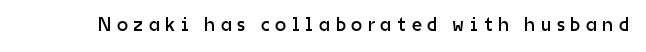
The image shows 20 px text type, upright; set unusually wide letter spacing (+0.28 em), not underlined.
